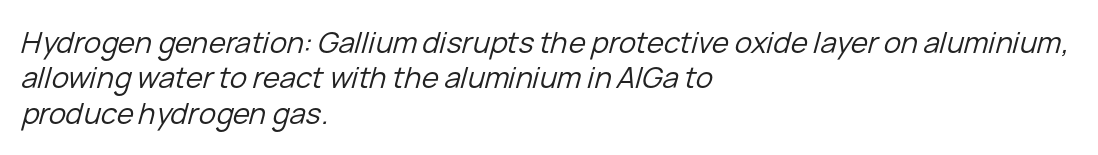
Q: Is the text bold? A: No.
Q: Is the text italic (slanted)? A: Yes, it leans right by about 15 degrees.
Q: Is the text underlined? A: No.
Q: How is the paragraph aligned? A: Left-aligned.
Q: Is the spacing between letters normal or unusually wide? A: Normal.
Q: Width (condensed, normal, or wide)? A: Normal.
Q: Stroke contrast? A: Low.
Q: x-height? A: Medium.
Q: Monospaced? A: No.
